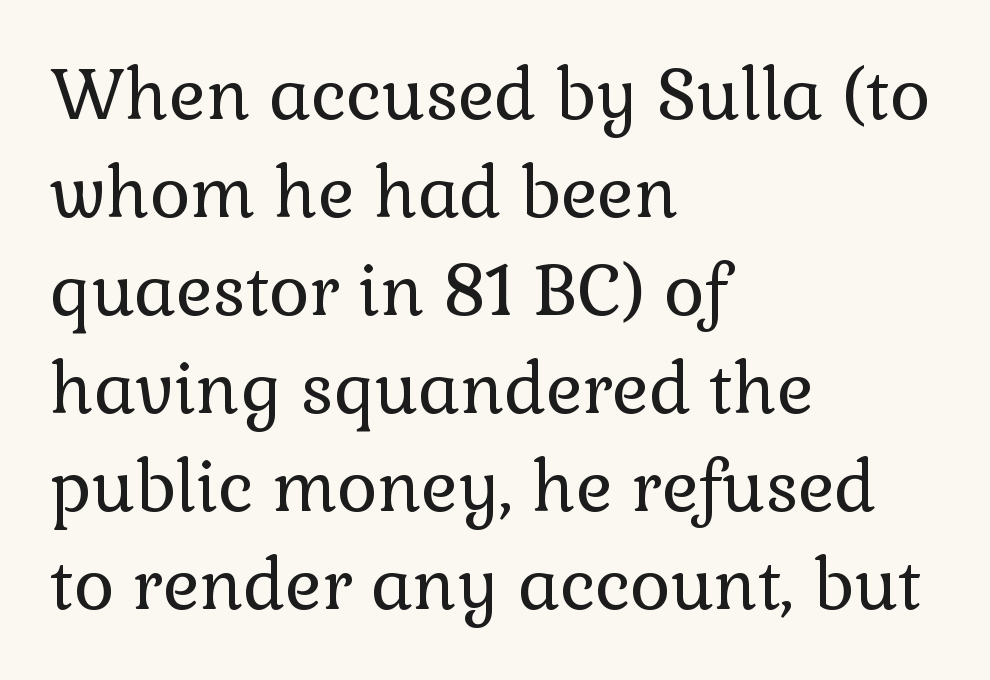
The image shows 69 px regular-weight serif type, upright; set left-aligned, normal line spacing (1.42x), normal letter spacing, not underlined; a medium x-height.
